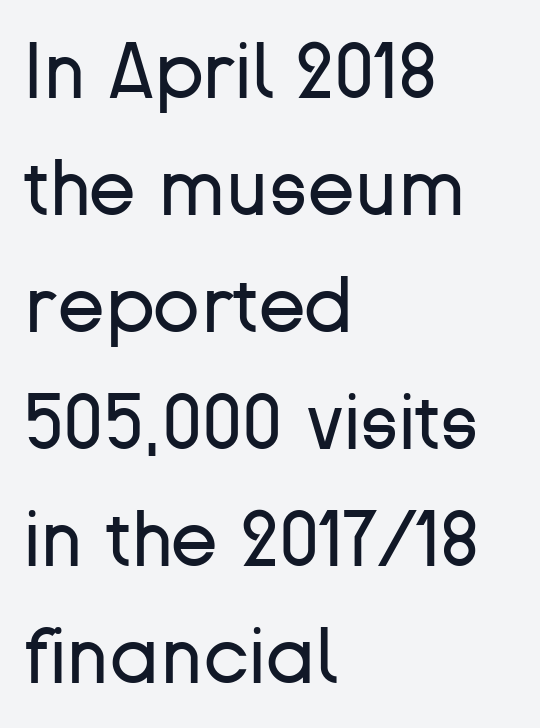
The zone under the glyphs is completely vacant. Quick note: not italic, upright. This is sans-serif lettering, the kind often seen on screens and signage. These lines sit exactly where default settings would place them. The line texture is even and compact thanks to regular tracking. The passage is arranged the way most books set body copy — flush left.
